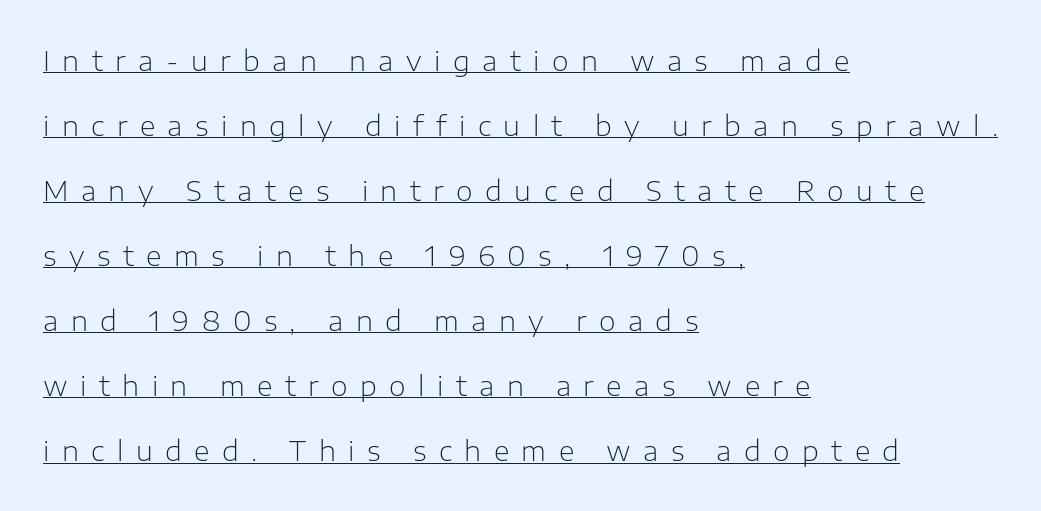
Q: Is the text bold? A: No.
Q: Is the text italic (slanted)? A: No, it is upright.
Q: Is the text underlined? A: Yes.
Q: How is the paragraph aligned? A: Left-aligned.
Q: Is the spacing between letters normal or unusually wide? A: Unusually wide.
Q: Is the spacing between lines tight, normal or loose? A: Loose.
